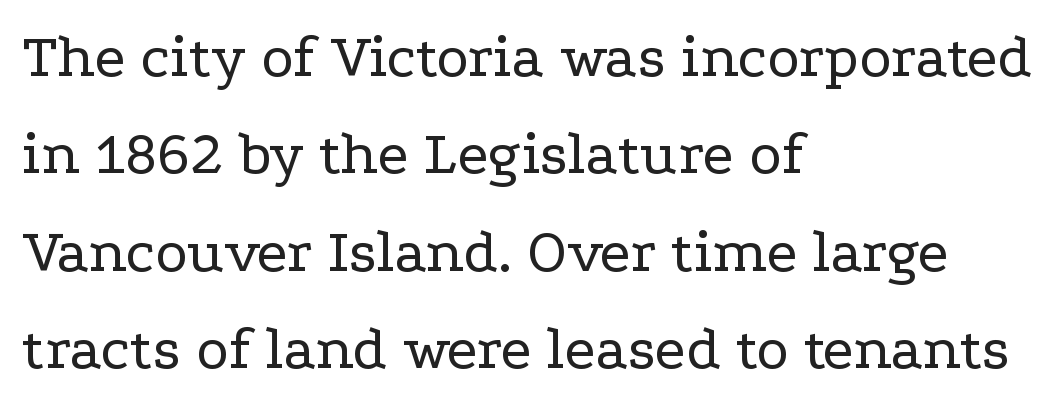
Which margin do the lines hug? The left one — the right edge is uneven. Bare-footed words on every line. These lines were composed using upright roman letters. Think standard paragraph weight, or any step lighter than that.
